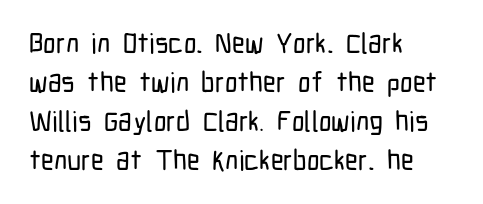
{"serif": "no", "italic": "no", "width": "condensed", "stroke_contrast": "low", "x_height": "medium", "monospaced": "no", "underline": "no", "align": "left", "line_spacing": "normal", "line_spacing_ratio": 1.39, "letter_spacing": "normal", "letter_spacing_em": 0.0, "glyph_px": 28}
